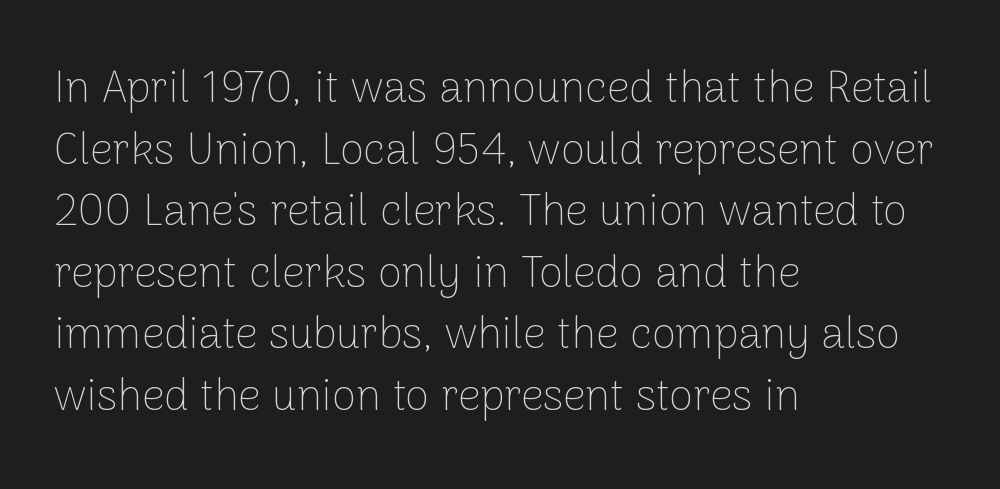
If you drew a line through each stem, it would be perfectly vertical. The passage shown stacks its lines at a standard gap. Only glyphs here, with clear space below each row. Think of a printed novel: that variable character pitch is what you see here.
